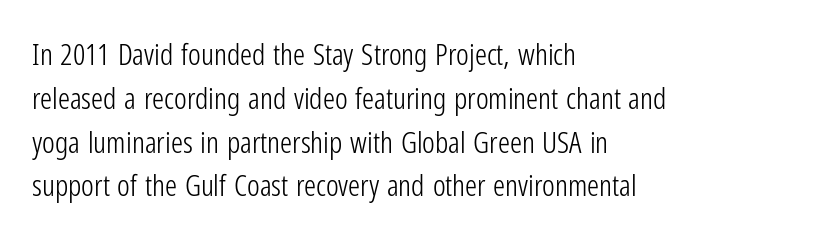
{"serif": "no", "italic": "no", "bold": "no", "weight": "light", "width": "condensed", "stroke_contrast": "low", "x_height": "medium", "monospaced": "no", "underline": "no", "align": "left", "line_spacing": "normal", "line_spacing_ratio": 1.46, "letter_spacing": "normal", "letter_spacing_em": 0.0, "glyph_px": 30}
